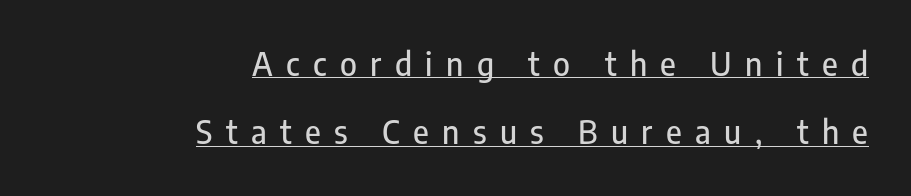
Nope, no serifs anywhere on these letters. Casual observation: everything's shoved over to the right. Whoever set this chose breathing room over compactness in the vertical rhythm. Italic? Not at all — the glyphs are vertical. What stands out about the letter spacing? Its width — letters are far apart.
